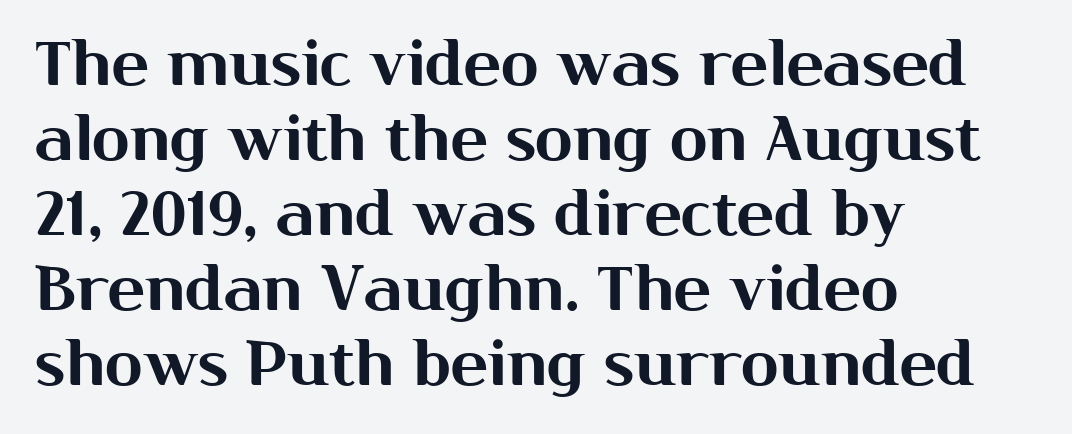
Proportional: the letters do not fall into vertical columns. Classification — sans serif. The type is set solid horizontally, with unmodified tracking. Ascenders rise straight up at ninety degrees. A bare baseline throughout the passage.
